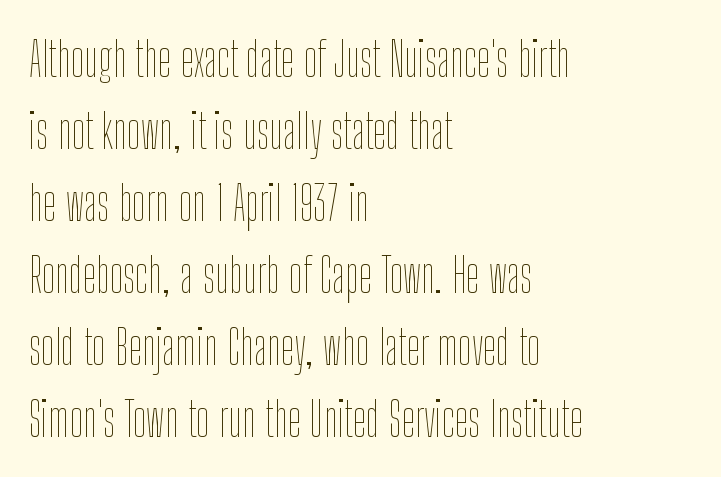
Does the lettering tilt? It doesn't — this is upright. The typesetter chose a ragged-right arrangement here. Students, note that the glyphs here touch the page at normal intervals. Looks like regular typesetting: each glyph gets only the width it needs. Honestly, there is no underline to notice here at all.
